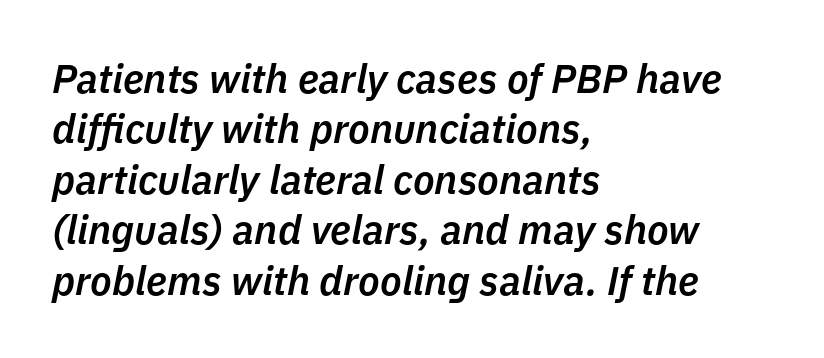
Q: Is the text bold? A: Semi-bold.
Q: Is the text italic (slanted)? A: Yes, it leans right by about 11 degrees.
Q: Is the text underlined? A: No.
Q: How is the paragraph aligned? A: Left-aligned.
Q: Is the spacing between letters normal or unusually wide? A: Normal.
Q: Is the spacing between lines tight, normal or loose? A: Normal.
Q: Width (condensed, normal, or wide)? A: Normal.
Q: Stroke contrast? A: Low.
Q: x-height? A: Medium.
Q: Monospaced? A: No.
